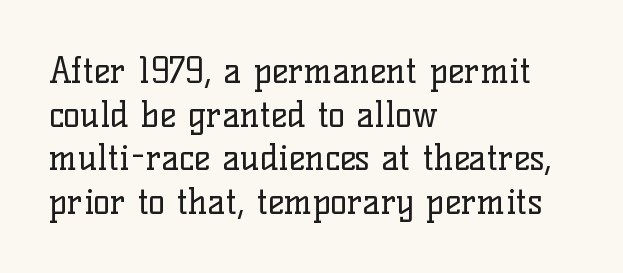
The image shows 35 px regular-weight serif type, upright; set left-aligned, normal line spacing (1.25x), normal letter spacing, not underlined; low stroke contrast and a medium x-height.
